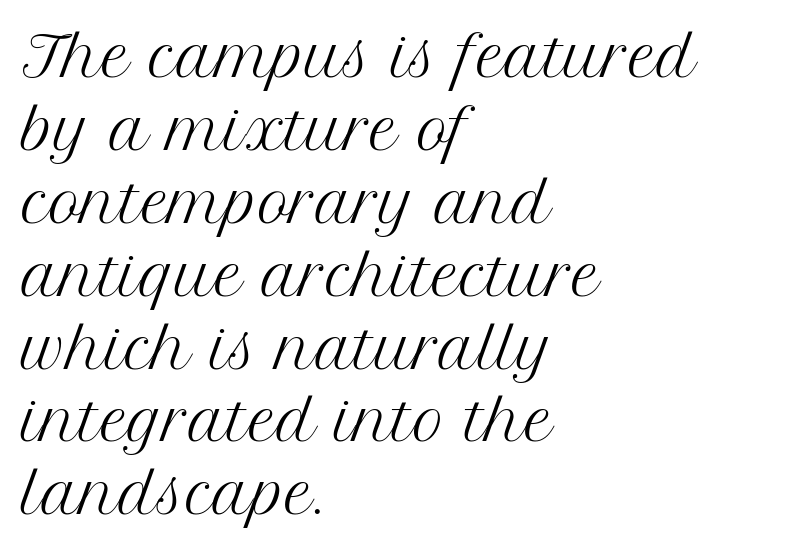
The image shows 54 px regular-weight type; set left-aligned, normal line spacing (1.35x), normal letter spacing, not underlined; medium stroke contrast and a medium x-height.
